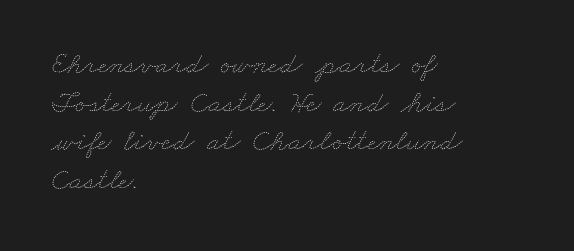
The image shows 31 px thin, wide type; set left-aligned, normal line spacing (1.25x), normal letter spacing, not underlined; medium stroke contrast and a small x-height.
